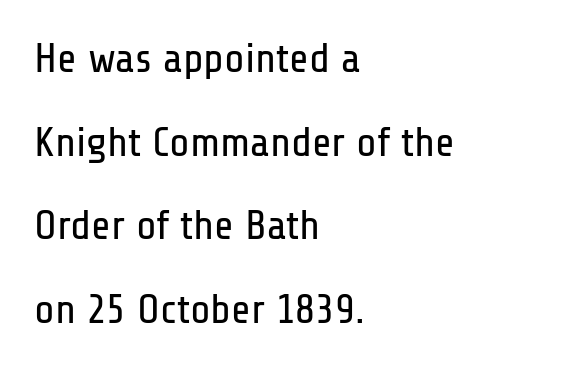
{"serif": "no", "italic": "no", "bold": "no", "weight": "regular", "width": "condensed", "stroke_contrast": "low", "x_height": "medium", "monospaced": "no", "underline": "no", "align": "left", "line_spacing": "loose", "line_spacing_ratio": 1.99, "letter_spacing": "normal", "letter_spacing_em": 0.0, "glyph_px": 42}
